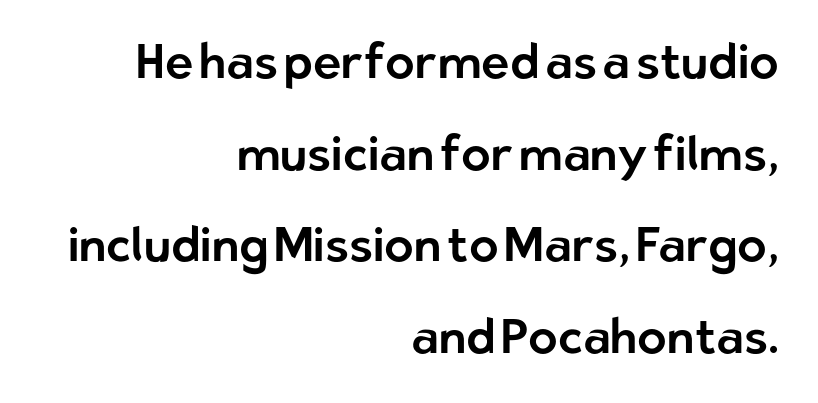
Q: Is the text italic (slanted)? A: No, it is upright.
Q: Is the typeface a serif or a sans-serif typeface? A: Sans-serif.
Q: Is the text underlined? A: No.
Q: How is the paragraph aligned? A: Right-aligned.
Q: Is the spacing between letters normal or unusually wide? A: Normal.
Q: Is the spacing between lines tight, normal or loose? A: Loose.
Q: Width (condensed, normal, or wide)? A: Normal.
Q: Stroke contrast? A: Low.
Q: x-height? A: Medium.
Q: Monospaced? A: No.
